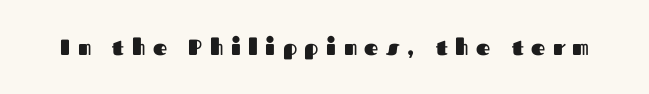
{"italic": "no", "bold": "yes", "underline": "no", "letter_spacing": "wide", "letter_spacing_em": 0.34, "glyph_px": 22}
